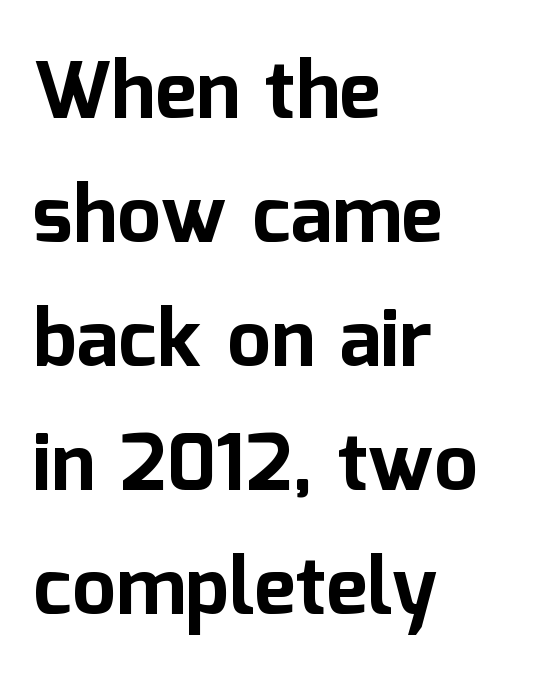
Q: Is the text bold? A: Yes.
Q: Is the text italic (slanted)? A: No, it is upright.
Q: Is the typeface a serif or a sans-serif typeface? A: Sans-serif.
Q: Is the text underlined? A: No.
Q: How is the paragraph aligned? A: Left-aligned.
Q: Is the spacing between letters normal or unusually wide? A: Normal.
Q: Is the spacing between lines tight, normal or loose? A: Normal.
Q: Width (condensed, normal, or wide)? A: Normal.
Q: Stroke contrast? A: Low.
Q: x-height? A: Medium.
Q: Monospaced? A: No.
